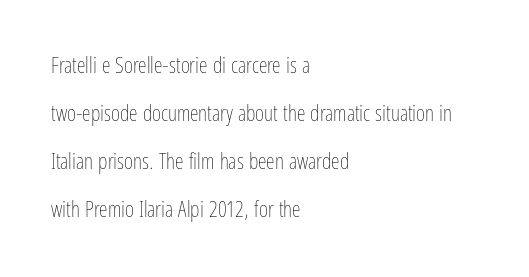
Unlike italic type, these characters show no tilt at all. Which margin do the lines hug? The left one — the right edge is uneven. The line texture is even and compact thanks to regular tracking. Airy leading. The specimen omits any rule beneath the text block's lines. The typeface has the unassuming heft of standard copy or less.
